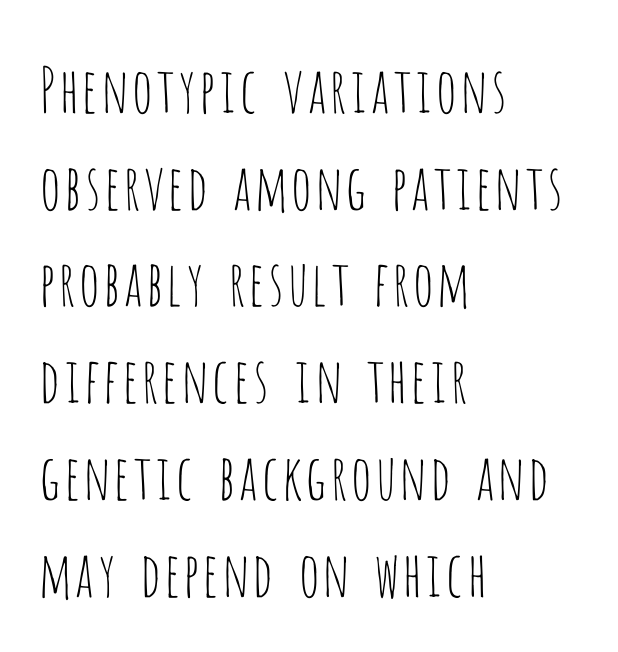
{"serif": "no", "italic": "no", "bold": "no", "weight": "thin", "width": "condensed", "stroke_contrast": "low", "x_height": "large", "monospaced": "no", "underline": "no", "align": "left", "line_spacing": "normal", "line_spacing_ratio": 1.56, "letter_spacing": "normal", "letter_spacing_em": 0.0, "glyph_px": 62}
